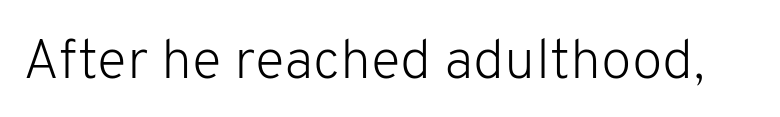
{"serif": "no", "italic": "no", "bold": "no", "weight": "light", "width": "normal", "stroke_contrast": "low", "x_height": "medium", "monospaced": "no", "underline": "no", "letter_spacing": "normal", "letter_spacing_em": 0.0, "glyph_px": 56}
